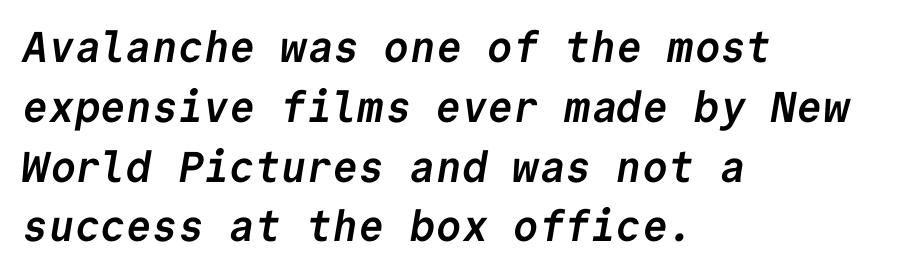
{"serif": "no", "bold": "yes", "weight": "semibold", "width": "normal", "stroke_contrast": "low", "x_height": "medium", "monospaced": "yes", "underline": "no", "align": "left", "line_spacing": "normal", "line_spacing_ratio": 1.39, "letter_spacing": "normal", "letter_spacing_em": 0.0, "glyph_px": 43}
